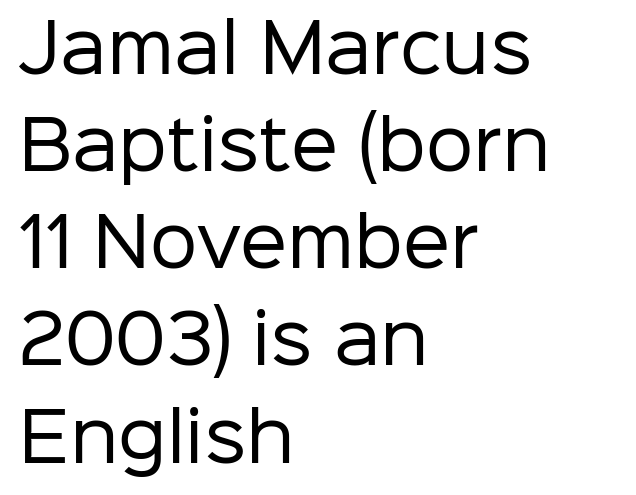
The image shows 67 px regular-weight sans-serif type, upright; set left-aligned, normal line spacing (1.45x), normal letter spacing, not underlined; low stroke contrast and a medium x-height.
